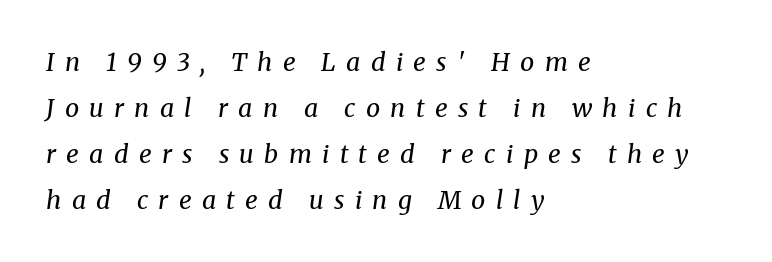
{"italic": "yes", "lean": "right", "slant_degrees": 8, "bold": "no", "underline": "no", "align": "left", "line_spacing_ratio": 1.84, "letter_spacing": "wide", "letter_spacing_em": 0.41, "glyph_px": 25}
